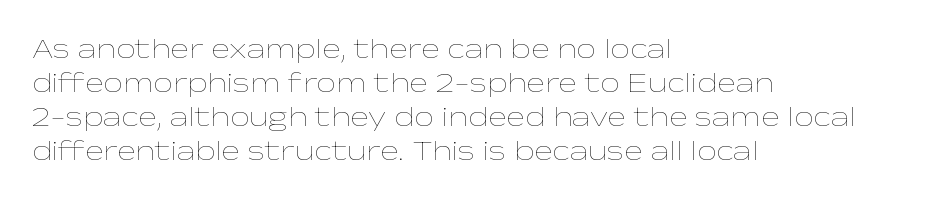
The image shows 28 px thin, wide type, upright; set left-aligned, line spacing 1.22x, normal letter spacing, not underlined; low stroke contrast and a medium x-height.
